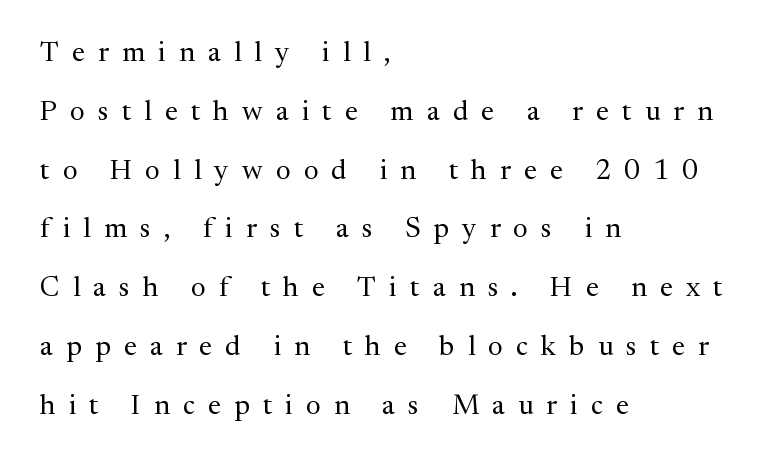
The words here are not underlined. In CSS terms this would be text-align: left. This block would shrink considerably if given ordinary leading; it's expanded now. Do the letters lean? They stand straight. Letters have the restrained weight of plain body copy at most.
